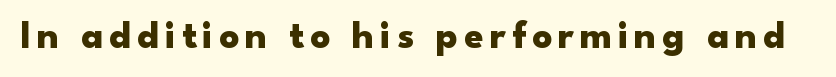
The image shows 39 px heavy, wide sans-serif type, upright; set not underlined; low stroke contrast and a small x-height.
